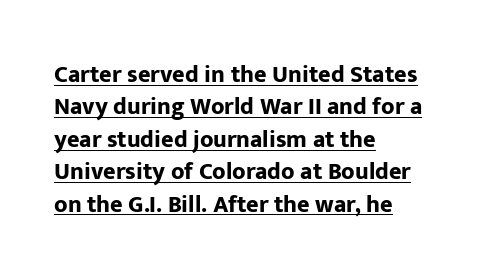
{"italic": "no", "bold": "yes", "underline": "yes", "align": "left", "line_spacing": "normal", "line_spacing_ratio": 1.35, "letter_spacing": "normal", "letter_spacing_em": 0.0, "glyph_px": 24}
